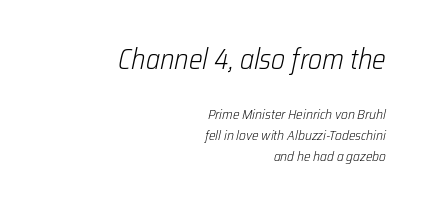
Think of a printed novel: that variable character pitch is what you see here. A typesetter would mark this as italic. This is not heavy type; no bold has been used. A normal amount of white space separates one row of letters from the next. This rendering features lettering with no underline.
